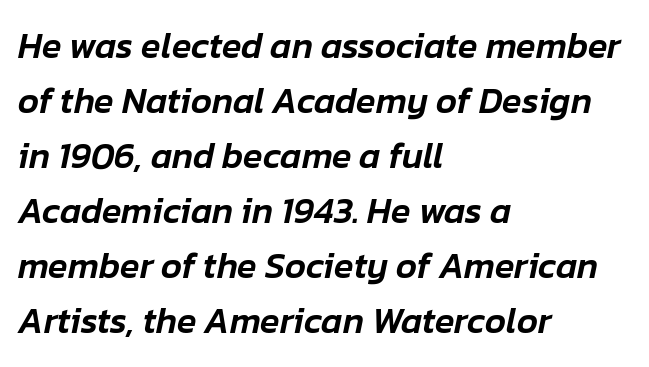
{"italic": "yes", "lean": "right", "slant_degrees": 12, "width": "normal", "stroke_contrast": "low", "x_height": "medium", "monospaced": "no", "underline": "no", "align": "left", "line_spacing": "normal", "line_spacing_ratio": 1.53, "letter_spacing": "normal", "letter_spacing_em": 0.0, "glyph_px": 36}
